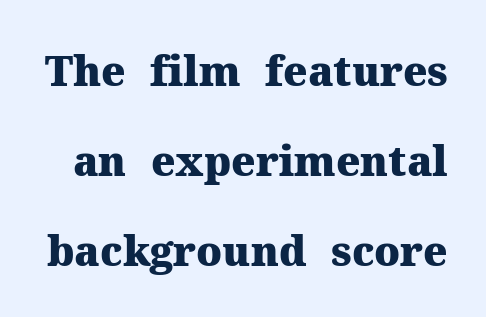
Q: Is the text bold? A: Yes.
Q: Is the text italic (slanted)? A: No, it is upright.
Q: Is the typeface a serif or a sans-serif typeface? A: Serif.
Q: Is the text underlined? A: No.
Q: Is the spacing between letters normal or unusually wide? A: Normal.
Q: Is the spacing between lines tight, normal or loose? A: Loose.
Q: Width (condensed, normal, or wide)? A: Normal.
Q: Stroke contrast? A: Medium.
Q: x-height? A: Medium.
Q: Monospaced? A: No.
